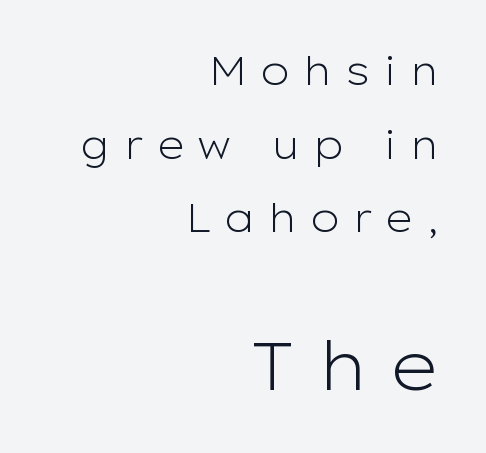
Each letter keeps its own natural width here, so spacing adapts to shape. Upright lettering throughout. Observe the wide spacing: letters keep a clear distance from each other. The rendering shows plain stroke endings on the letterforms — a sans-serif design. Lines of text with bare space underneath.
